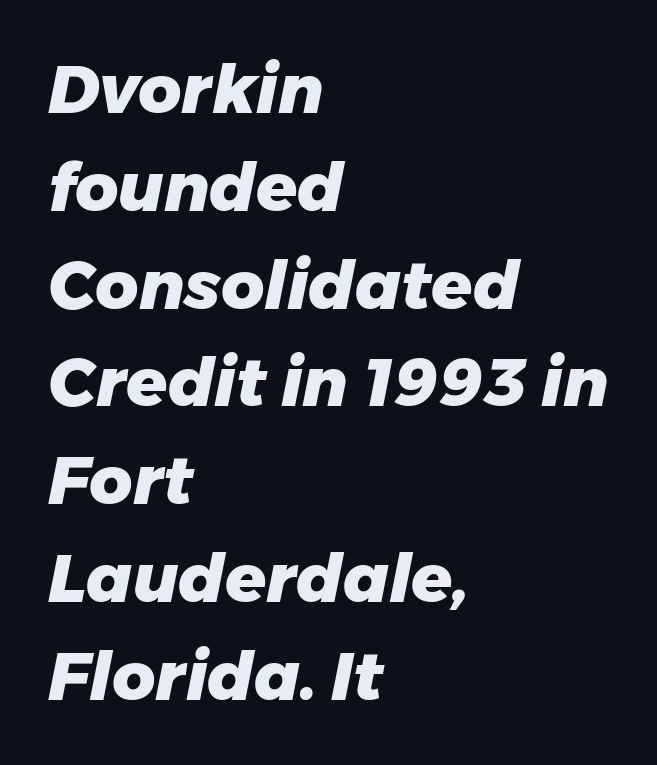
Plenty of ink on the page — the face is bold. Has an underline been added? It has not. You could call the tracking neutral — neither tight nor loose. Evenly set lines give the paragraph a standard silhouette.
